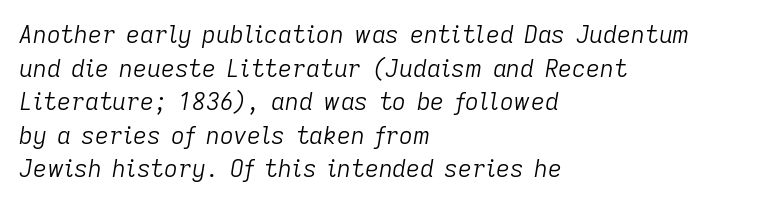
The image shows 24 px text type, italic (leaning right); set left-aligned, normal line spacing (1.4x), normal letter spacing, not underlined.
